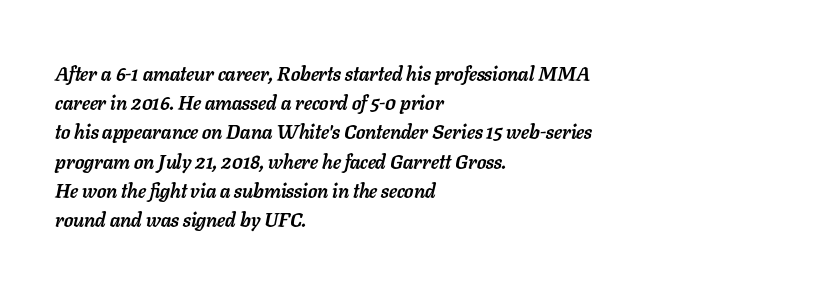
Only glyphs here, with clear space below each row. There's an unmistakable incline to the writing here. Does the weight exceed regular? Yes, all the way to bold. Teacher's note: observe the even left margin — that is flush-left alignment. What stands out about the letter spacing? Nothing — it is the standard amount. The block of text has a typical density, with ordinary space between rows.
